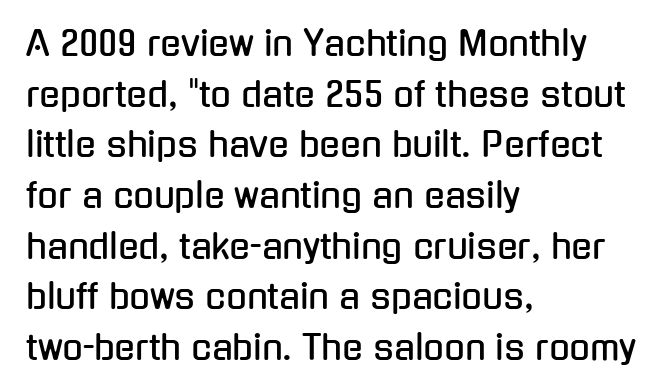
The image shows 34 px condensed sans-serif type, upright; set left-aligned, normal line spacing (1.49x), normal letter spacing, not underlined; low stroke contrast and a medium x-height.
